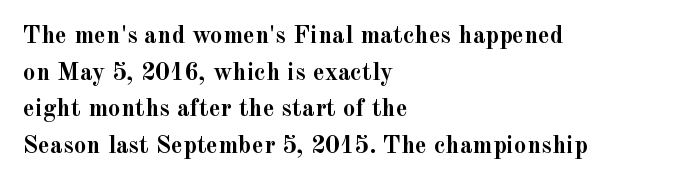
Q: Is the text bold? A: Yes.
Q: Is the text italic (slanted)? A: No, it is upright.
Q: Is the text underlined? A: No.
Q: How is the paragraph aligned? A: Left-aligned.
Q: Is the spacing between letters normal or unusually wide? A: Normal.
Q: Is the spacing between lines tight, normal or loose? A: Normal.
